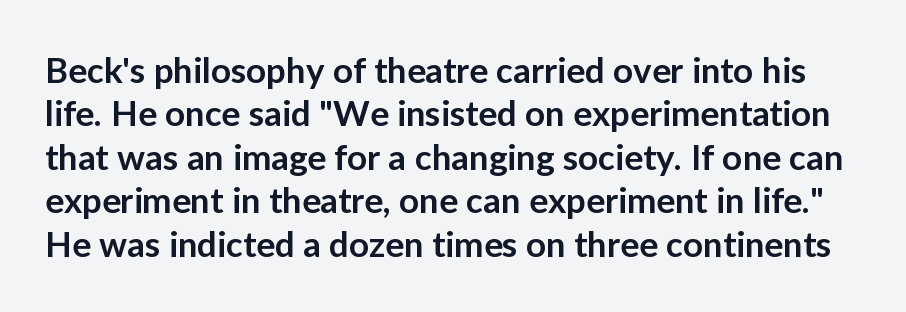
Descenders are the only things crossing below the line. Typesetter's note: demi weight, one step under bold. This is the regular roman posture of the typeface. A typesetter would call this proportional, since set widths differ per character. Characters follow at the spacing the type designer built in.
